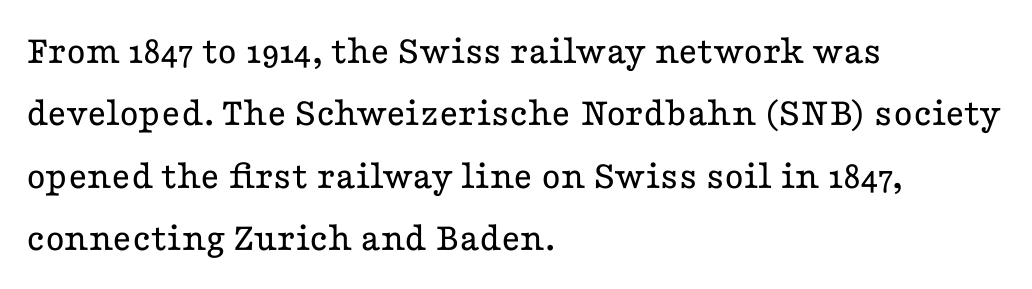
Q: Is the text bold? A: No.
Q: Is the text italic (slanted)? A: No, it is upright.
Q: Is the typeface a serif or a sans-serif typeface? A: Serif.
Q: Is the text underlined? A: No.
Q: How is the paragraph aligned? A: Left-aligned.
Q: Is the spacing between letters normal or unusually wide? A: Normal.
Q: Is the spacing between lines tight, normal or loose? A: Normal.
Q: Width (condensed, normal, or wide)? A: Wide.
Q: Stroke contrast? A: Low.
Q: x-height? A: Medium.
Q: Monospaced? A: No.
